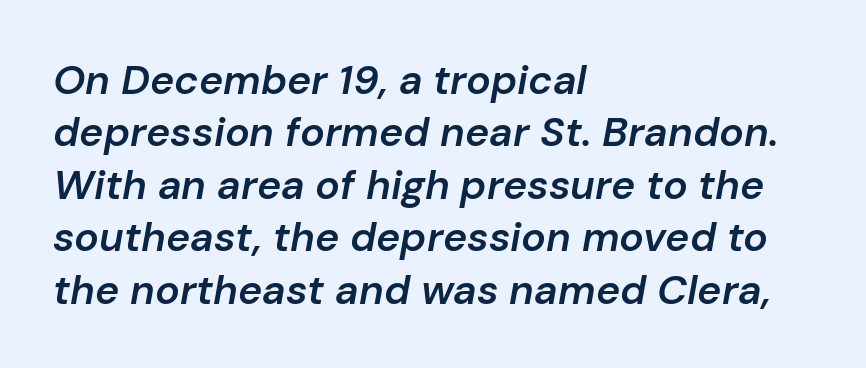
{"italic": "yes", "lean": "right", "slant_degrees": 10, "bold": "semi", "weight": "semibold", "width": "normal", "stroke_contrast": "low", "x_height": "medium", "monospaced": "no", "underline": "no", "align": "left", "line_spacing": "normal", "line_spacing_ratio": 1.28, "letter_spacing": "normal", "letter_spacing_em": 0.0, "glyph_px": 41}
